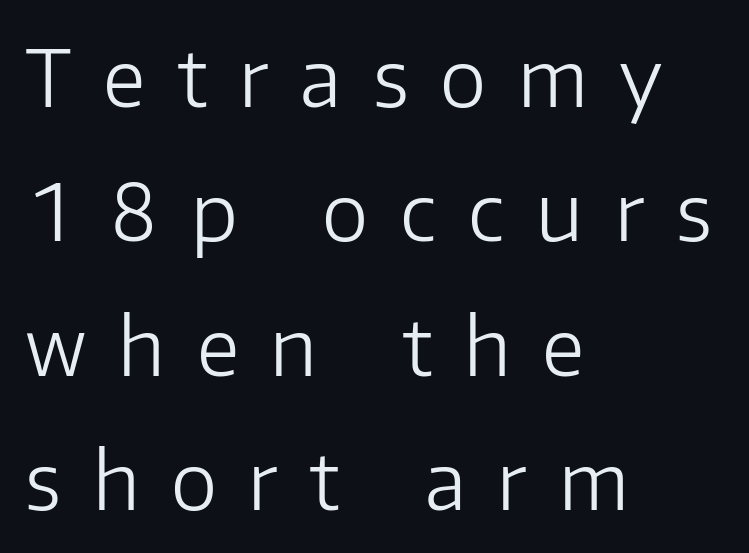
Q: Is the text bold? A: No.
Q: Is the text italic (slanted)? A: No, it is upright.
Q: Is the typeface a serif or a sans-serif typeface? A: Sans-serif.
Q: Is the text underlined? A: No.
Q: How is the paragraph aligned? A: Left-aligned.
Q: Is the spacing between letters normal or unusually wide? A: Unusually wide.
Q: Is the spacing between lines tight, normal or loose? A: Normal.
Q: Width (condensed, normal, or wide)? A: Normal.
Q: Stroke contrast? A: Low.
Q: x-height? A: Medium.
Q: Monospaced? A: No.
